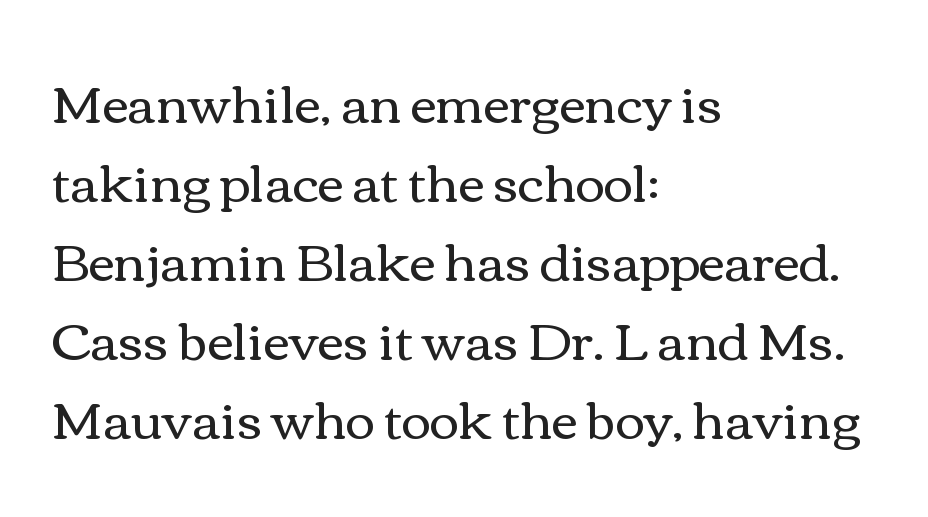
Q: Is the text bold? A: No.
Q: Is the text italic (slanted)? A: No, it is upright.
Q: Is the text underlined? A: No.
Q: How is the paragraph aligned? A: Left-aligned.
Q: Is the spacing between letters normal or unusually wide? A: Normal.
Q: Is the spacing between lines tight, normal or loose? A: Normal.
Q: Width (condensed, normal, or wide)? A: Wide.
Q: Stroke contrast? A: Medium.
Q: x-height? A: Medium.
Q: Monospaced? A: No.
